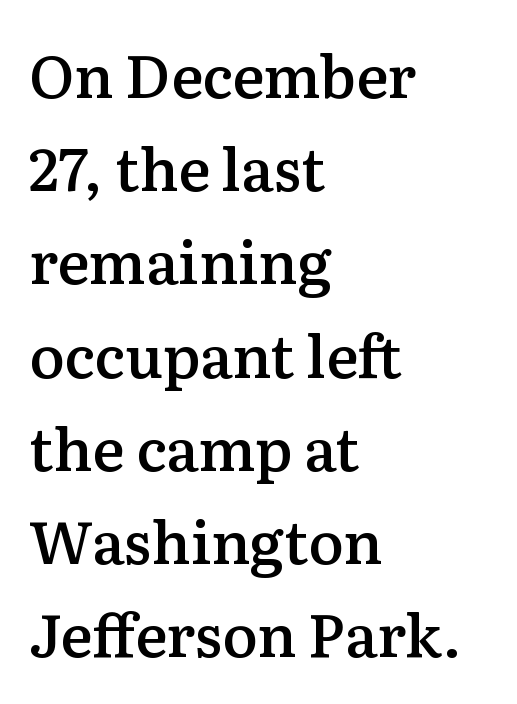
{"serif": "yes", "italic": "no", "bold": "semi", "weight": "semibold", "width": "normal", "stroke_contrast": "medium", "x_height": "medium", "monospaced": "no", "underline": "no", "align": "left", "line_spacing": "normal", "line_spacing_ratio": 1.58, "letter_spacing": "normal", "letter_spacing_em": 0.0, "glyph_px": 59}
